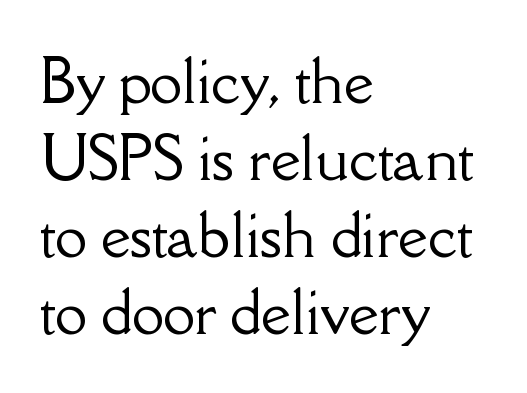
The letters advance in unequal steps, a hallmark of proportional type. The zone under the glyphs is completely vacant. One-word summary of the alignment: left. The line-height multiplier appears to be the usual default. Students, note that the glyphs here touch the page at normal intervals. A typesetter would mark this as roman, not italic.
